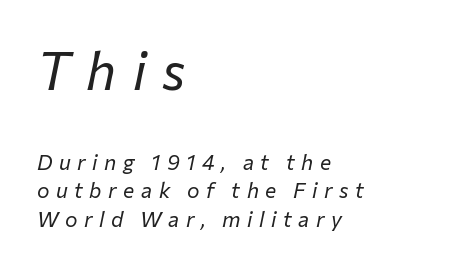
The image shows 52 px regular-weight type, italic (leaning right); set left-aligned, normal line spacing (1.34x), unusually wide letter spacing (+0.31 em), not underlined; the first (top) block is 2.48x larger; low stroke contrast and a medium x-height.
